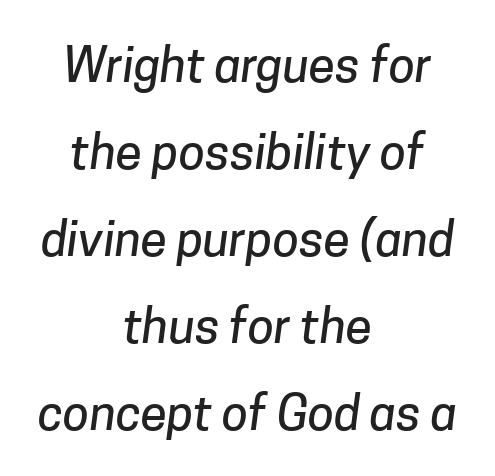
{"serif": "no", "width": "normal", "stroke_contrast": "low", "x_height": "medium", "monospaced": "no", "underline": "no", "align": "center", "line_spacing_ratio": 1.81, "letter_spacing": "normal", "letter_spacing_em": 0.0, "glyph_px": 48}
